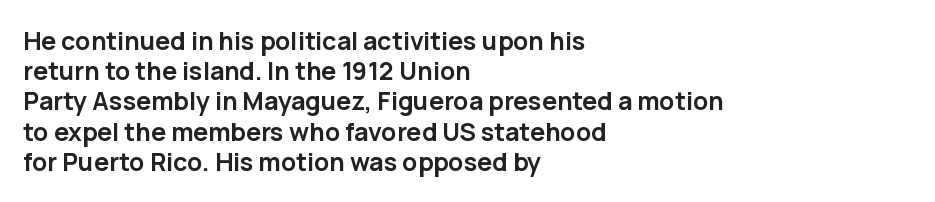
The image shows 25 px bold type, upright; set left-aligned, line spacing 1.21x, normal letter spacing, not underlined.
